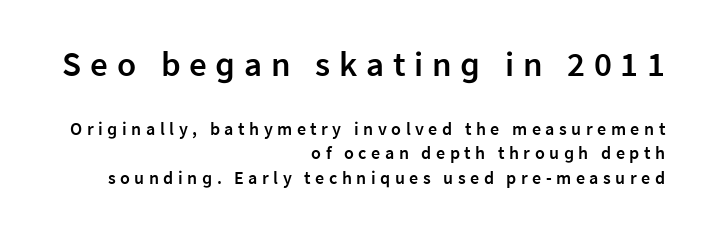
The image shows 35 px semibold sans-serif type, upright; set right-aligned, normal line spacing (1.36x), unusually wide letter spacing (+0.25 em), not underlined; the first (top) block is 1.94x larger; low stroke contrast and a medium x-height.
